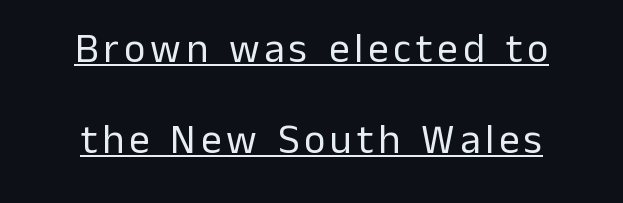
Q: Is the text bold? A: No.
Q: Is the text italic (slanted)? A: No, it is upright.
Q: Is the typeface a serif or a sans-serif typeface? A: Sans-serif.
Q: Is the text underlined? A: Yes.
Q: How is the paragraph aligned? A: Centered.
Q: Is the spacing between lines tight, normal or loose? A: Loose.
Q: Width (condensed, normal, or wide)? A: Normal.
Q: Stroke contrast? A: Low.
Q: x-height? A: Medium.
Q: Monospaced? A: No.
